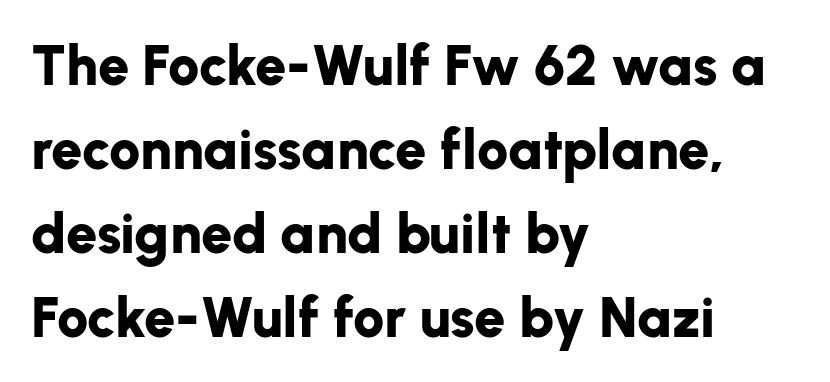
The line-height multiplier appears to be the usual default. Is the block centered? No — it sits flush against the left margin. Tracking value appears to be zero — textbook default spacing. On the weight axis this lands at bold, roughly 700. Words float on clear page, feet unadorned.
